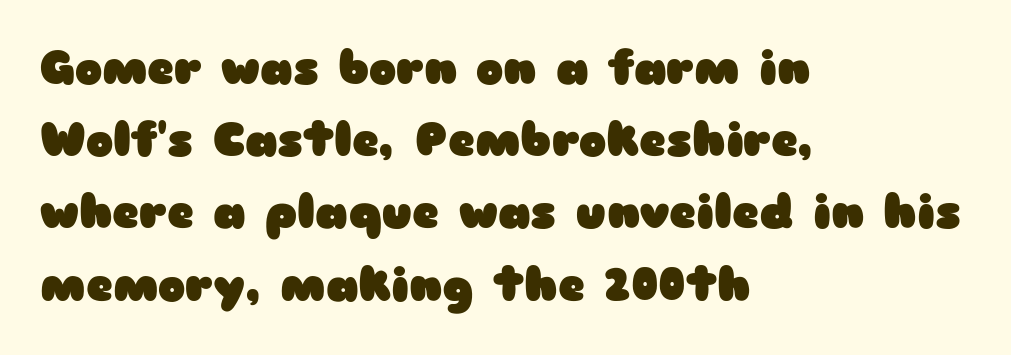
The image shows 46 px heavy, wide sans-serif type, upright; set left-aligned, normal line spacing (1.57x), normal letter spacing, not underlined; low stroke contrast and a medium x-height.
